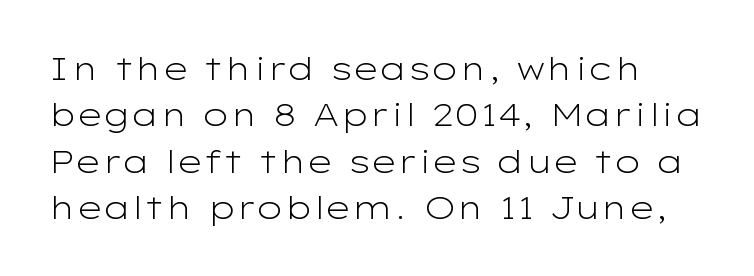
{"serif": "no", "italic": "no", "bold": "no", "weight": "light", "width": "wide", "stroke_contrast": "low", "x_height": "medium", "monospaced": "no", "underline": "no", "line_spacing": "normal", "line_spacing_ratio": 1.45, "letter_spacing": "normal", "letter_spacing_em": 0.0, "glyph_px": 32}
